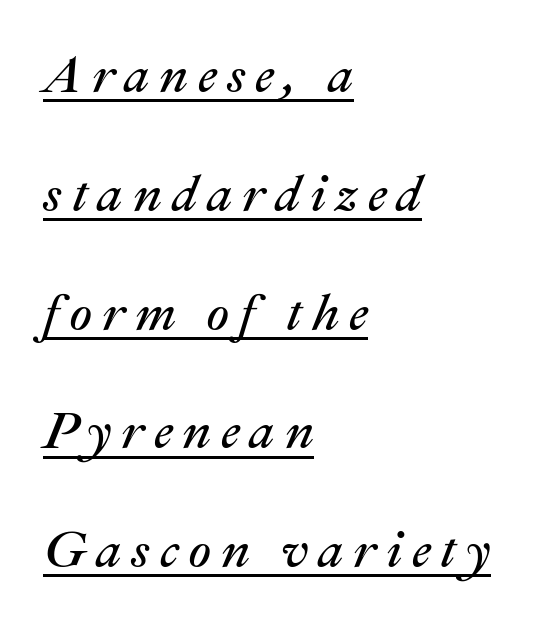
The image shows 51 px regular-weight type, italic (leaning right); set left-aligned, loose line spacing (2.33x), underlined; medium stroke contrast and a medium x-height.
